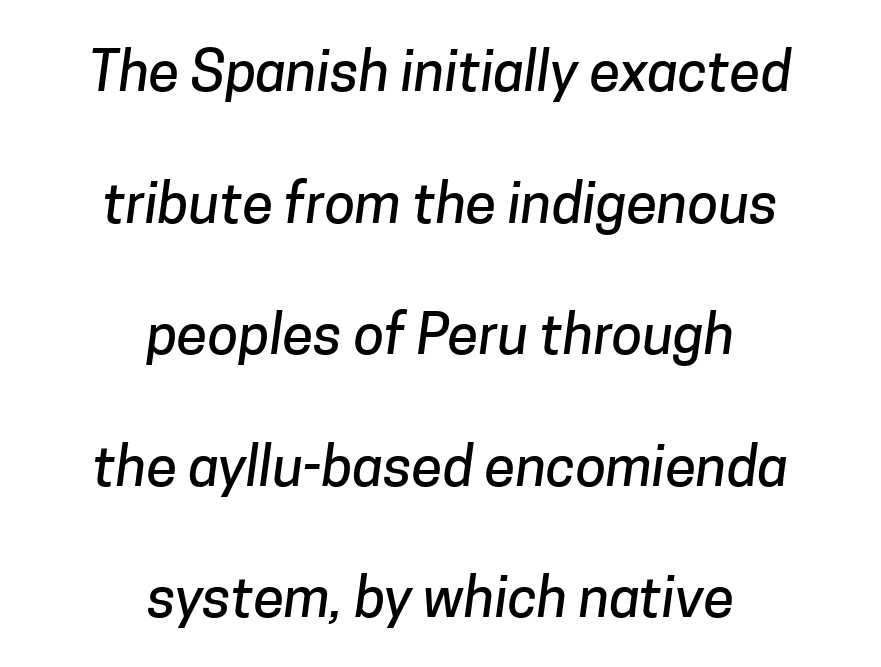
The image shows 56 px sans-serif type; set centered, loose line spacing (2.35x), normal letter spacing, not underlined; low stroke contrast and a medium x-height.
